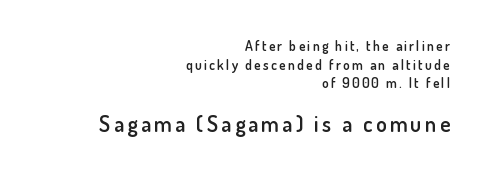
The image shows 22 px text type, upright; set right-aligned, normal line spacing (1.33x), not underlined; the second (bottom) block is 1.57x larger.
